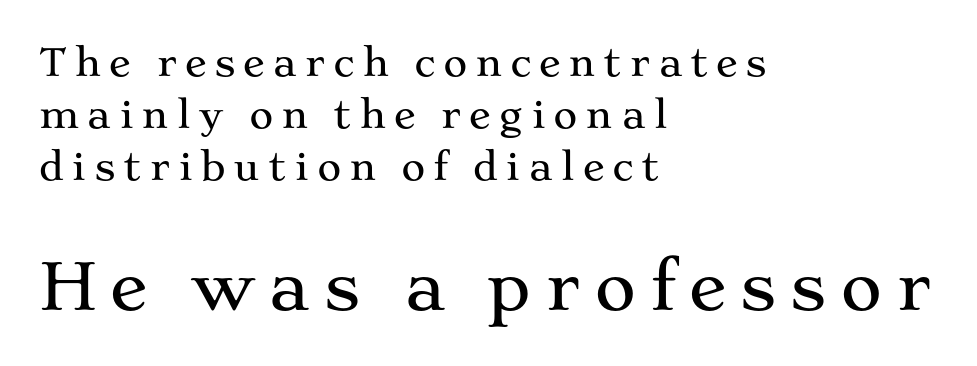
Q: Is the text italic (slanted)? A: No, it is upright.
Q: Is the typeface a serif or a sans-serif typeface? A: Serif.
Q: Is the text underlined? A: No.
Q: How is the paragraph aligned? A: Left-aligned.
Q: Is the spacing between letters normal or unusually wide? A: Unusually wide.
Q: Is the spacing between lines tight, normal or loose? A: Normal.
Q: Which block of text is set in a larger size, the first (top) or the second (bottom)? A: The second (bottom) one.
Q: Width (condensed, normal, or wide)? A: Wide.
Q: Stroke contrast? A: Medium.
Q: x-height? A: Medium.
Q: Monospaced? A: No.
